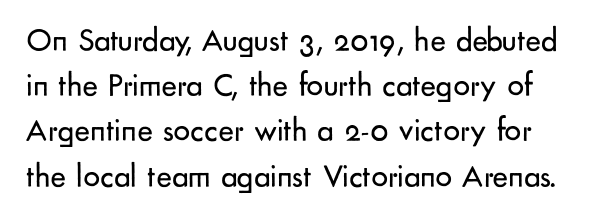
{"serif": "no", "italic": "no", "bold": "no", "weight": "regular", "width": "normal", "stroke_contrast": "low", "x_height": "small", "monospaced": "no", "underline": "no", "line_spacing": "normal", "line_spacing_ratio": 1.37, "letter_spacing": "normal", "letter_spacing_em": 0.0, "glyph_px": 33}
